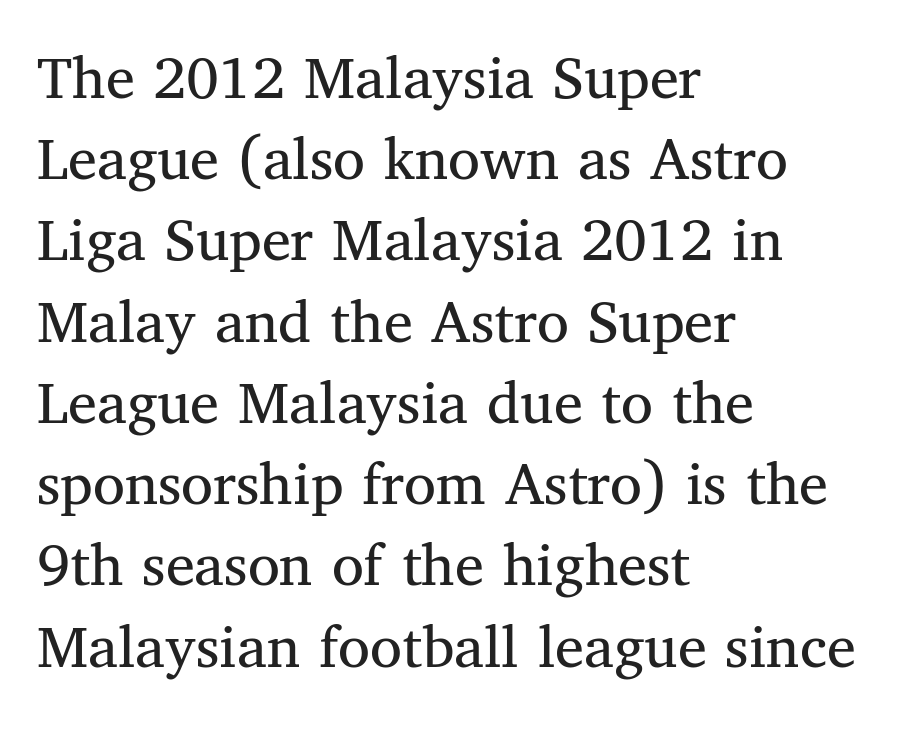
The image shows 65 px regular-weight serif type, upright; set left-aligned, normal line spacing (1.25x), normal letter spacing, not underlined; medium stroke contrast and a medium x-height.
